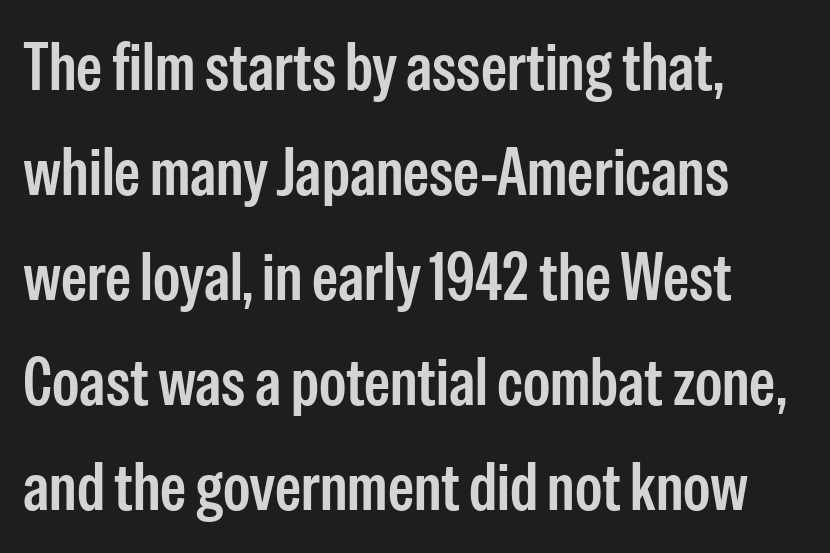
The rendering uses natural spacing where letterforms have individual widths. What's the leading like? Ordinary, nothing unusual. In terms of letterform style, serifs are entirely absent. These lines are set flush left with a ragged right edge. Quick note: not italic, upright.
